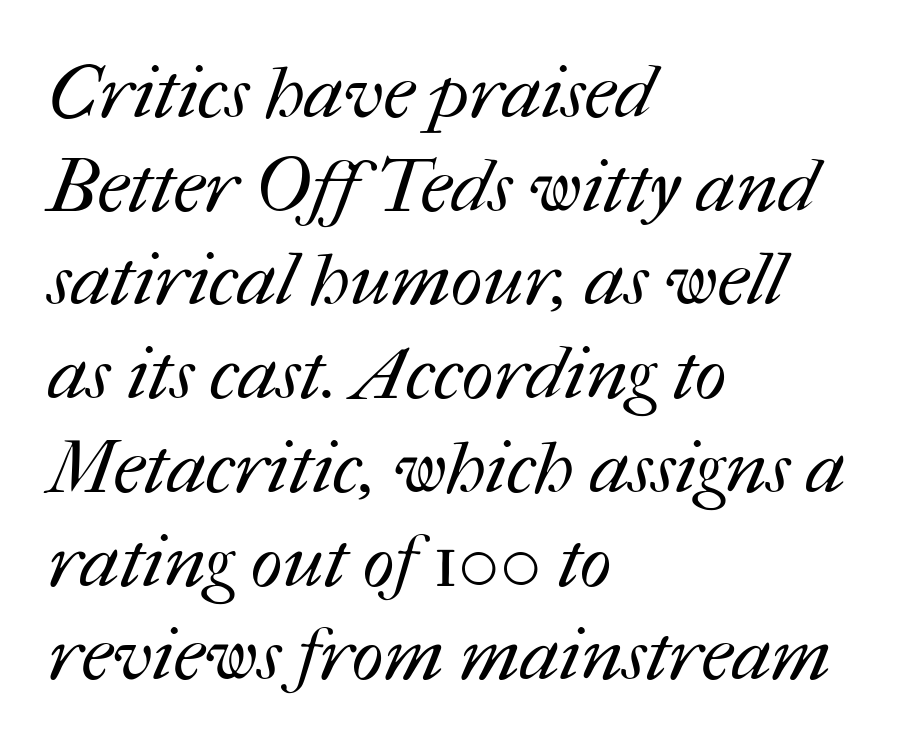
No word sits above an underline. This block has exactly the height ordinary leading produces. Nothing unusual about the tracking: characters are spaced as the font intends. The weight tops out at a normal text grade. The text block is weighted toward the left margin, trailing off unevenly rightward.
